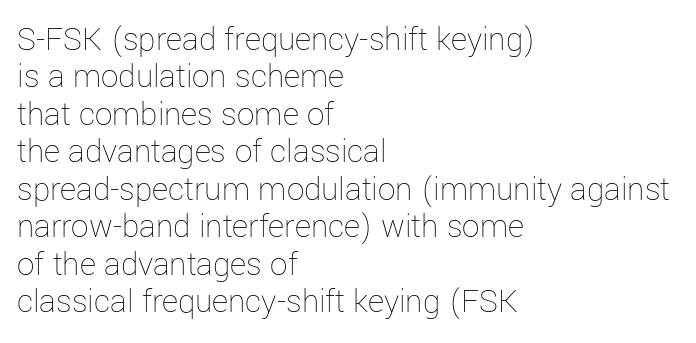
Q: Is the text bold? A: No.
Q: Is the text italic (slanted)? A: No, it is upright.
Q: Is the text underlined? A: No.
Q: How is the paragraph aligned? A: Left-aligned.
Q: Is the spacing between letters normal or unusually wide? A: Normal.
Q: Is the spacing between lines tight, normal or loose? A: Tight.
Q: Width (condensed, normal, or wide)? A: Normal.
Q: Stroke contrast? A: Low.
Q: x-height? A: Medium.
Q: Monospaced? A: No.
